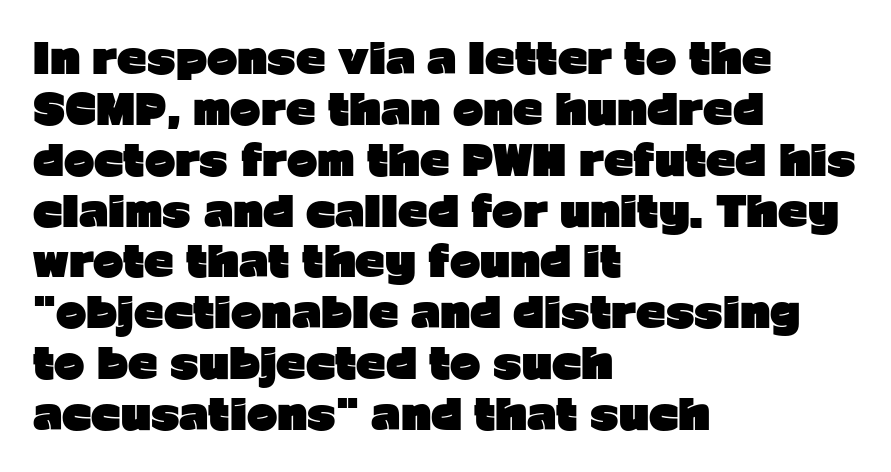
Q: Is the text bold? A: Yes.
Q: Is the text italic (slanted)? A: No, it is upright.
Q: Is the typeface a serif or a sans-serif typeface? A: Sans-serif.
Q: Is the text underlined? A: No.
Q: How is the paragraph aligned? A: Left-aligned.
Q: Is the spacing between letters normal or unusually wide? A: Normal.
Q: Width (condensed, normal, or wide)? A: Normal.
Q: Stroke contrast? A: Low.
Q: x-height? A: Medium.
Q: Monospaced? A: No.
